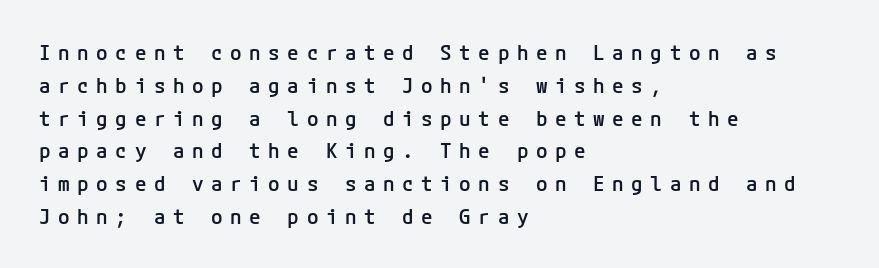
{"italic": "no", "bold": "semi", "underline": "no", "align": "left", "line_spacing": "normal", "line_spacing_ratio": 1.56, "letter_spacing": "wide", "letter_spacing_em": 0.36, "glyph_px": 21}
